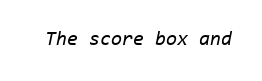
The image shows 20 px text type, italic (leaning right); set normal letter spacing, not underlined.
